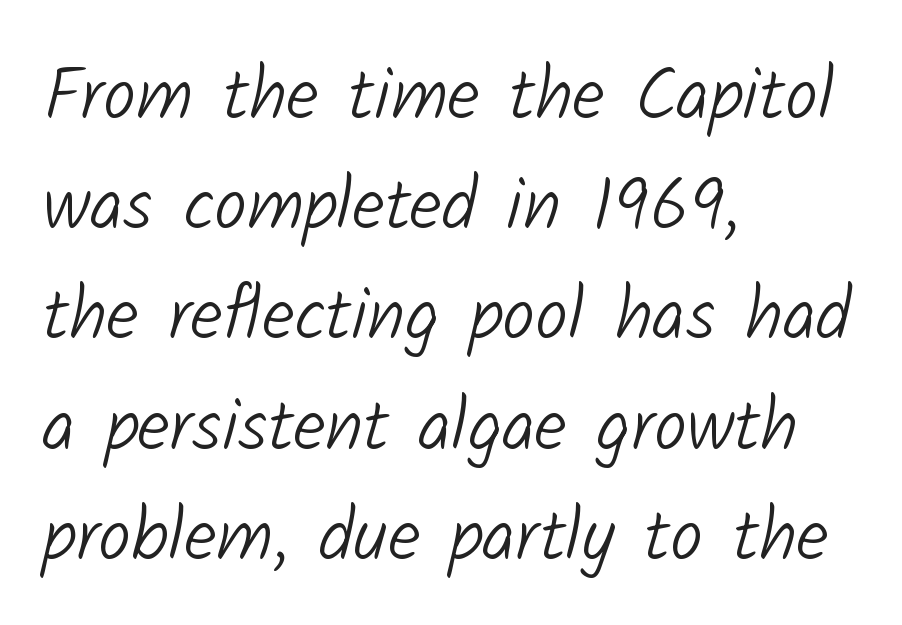
Glance below the letters and you will spot only blank space. You could not count columns in this text — the font is proportionally spaced. Horizontal bands of white between lines are of average thickness. Summary of weight: not heavy and not bold.
